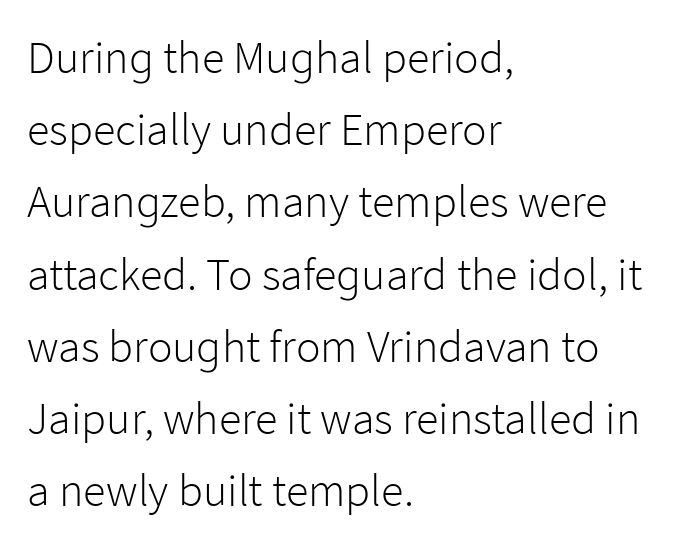
Here the designer chose a conventional face with non-uniform glyph widths. The rows are spaced the way most documents space them. Honestly, there is no underline to notice here at all. Is this a sans? Yes — the strokes have no serifs.
